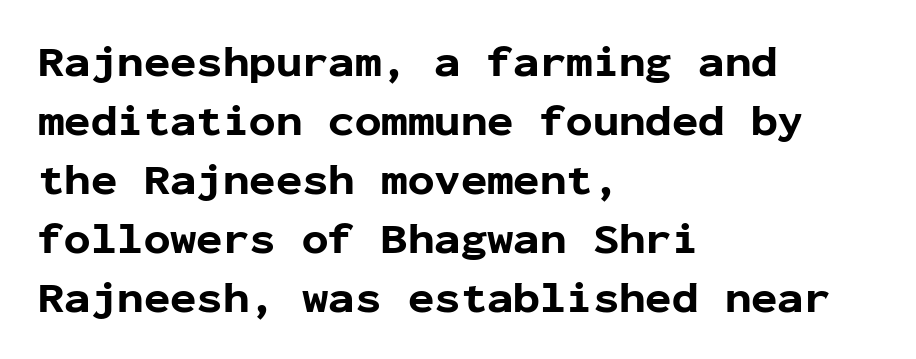
Notice how the stems are strictly vertical — no italics here. I'd call this a sans setting — the letters go barefoot. Look at the stroke-to-counter ratio: heavy, a bold. The designer left line spacing at the default. Unmarked baselines from the first word to the last. The type is set solid horizontally, with unmodified tracking.
